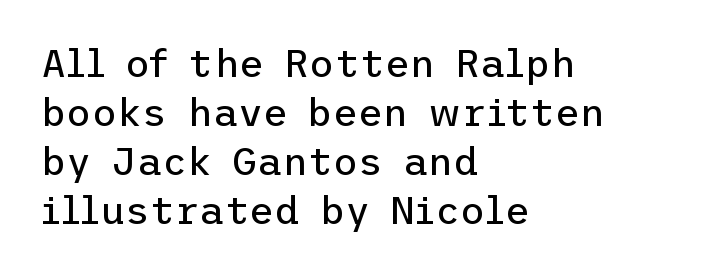
Q: Is the text bold? A: No.
Q: Is the text italic (slanted)? A: No, it is upright.
Q: Is the typeface a serif or a sans-serif typeface? A: Sans-serif.
Q: Is the text underlined? A: No.
Q: How is the paragraph aligned? A: Left-aligned.
Q: Is the spacing between letters normal or unusually wide? A: Normal.
Q: Is the spacing between lines tight, normal or loose? A: Normal.
Q: Width (condensed, normal, or wide)? A: Normal.
Q: Stroke contrast? A: Low.
Q: x-height? A: Medium.
